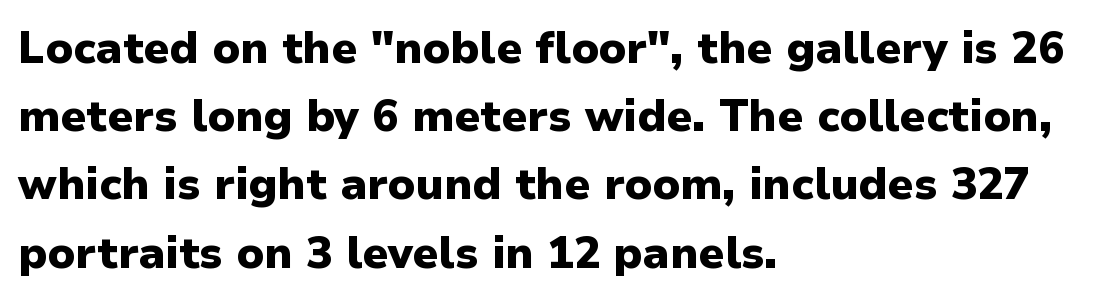
The lettering stays uniformly vertical, giving the passage a roman look. The letterforms sit shoulder to shoulder at normal distance. Typographic density is high because the face is bold. These lines are rendered in a variable-pitch font. Check where the strokes stop: nothing finishes them off — pure sans.
